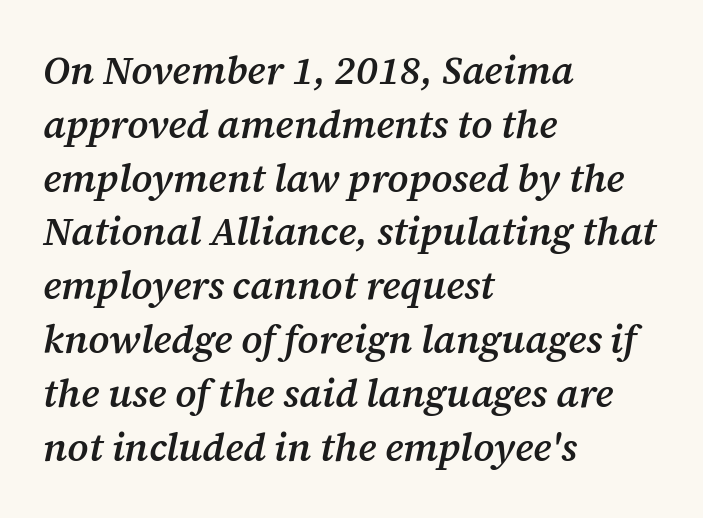
The image shows 39 px semibold serif type, italic (leaning right); set left-aligned, normal line spacing (1.38x), normal letter spacing, not underlined; medium stroke contrast and a medium x-height.
